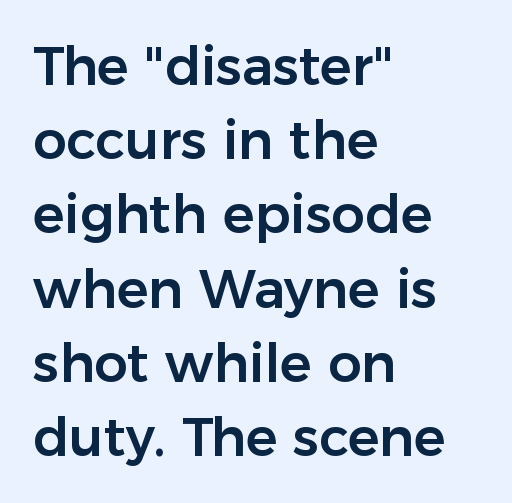
Q: Is the text italic (slanted)? A: No, it is upright.
Q: Is the typeface a serif or a sans-serif typeface? A: Sans-serif.
Q: Is the text underlined? A: No.
Q: How is the paragraph aligned? A: Left-aligned.
Q: Is the spacing between letters normal or unusually wide? A: Normal.
Q: Is the spacing between lines tight, normal or loose? A: Normal.
Q: Width (condensed, normal, or wide)? A: Normal.
Q: Stroke contrast? A: Low.
Q: x-height? A: Medium.
Q: Monospaced? A: No.
